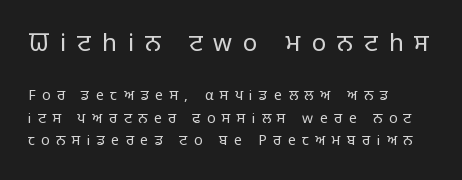
{"italic": "no", "bold": "no", "underline": "no", "align": "left", "line_spacing": "normal", "line_spacing_ratio": 1.64, "letter_spacing": "wide", "letter_spacing_em": 0.46, "larger_block": "first", "size_ratio": 1.71, "glyph_px": 24}
